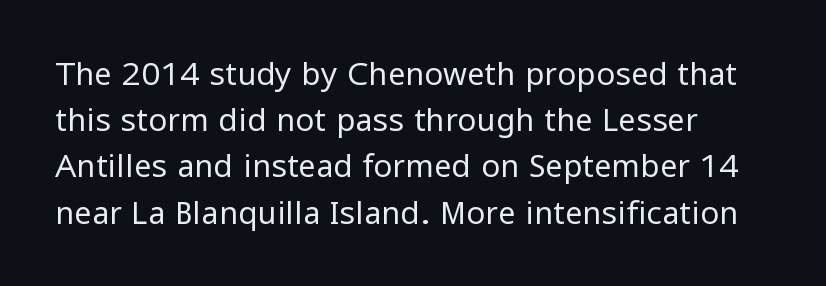
If you drew a line through each stem, it would be perfectly vertical. Check under the words: just untouched page. You could not count columns in this text — the font is proportionally spaced. Baseline-to-baseline distance is the conventional proportion of letter height. The line texture is even and compact thanks to regular tracking.
